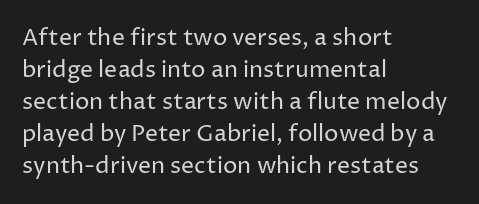
Caption: standard tracking, unaltered. Does the leading feel generous? No, just average. The lines are quadded left. Check the space under the baseline: it is left empty.
